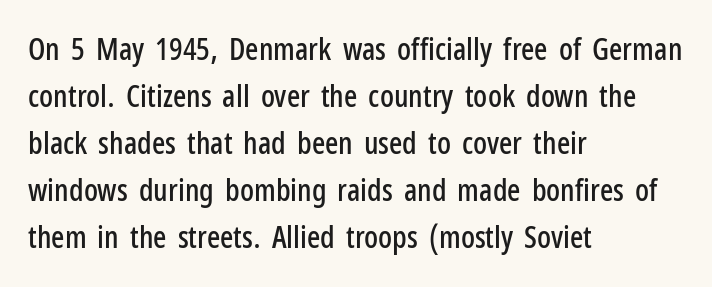
The image shows 31 px condensed sans-serif type, upright; set left-aligned, normal line spacing (1.52x), normal letter spacing, not underlined; low stroke contrast and a medium x-height.
